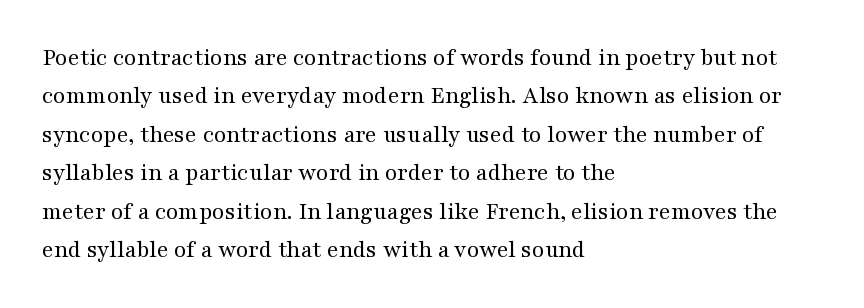
{"italic": "no", "bold": "no", "underline": "no", "align": "left", "line_spacing": "normal", "line_spacing_ratio": 1.54, "letter_spacing": "normal", "letter_spacing_em": 0.0, "glyph_px": 25}
